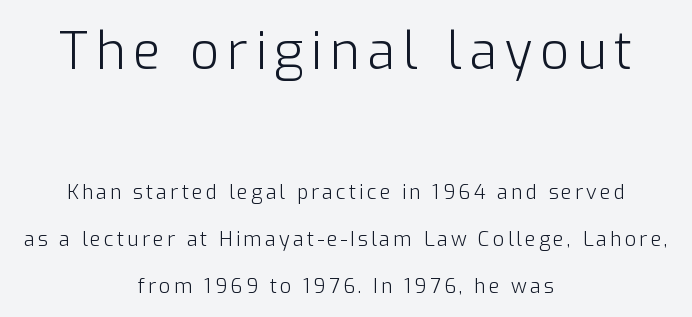
The image shows 51 px light sans-serif type, upright; set centered, loose line spacing (2.35x), not underlined; the first (top) block is 2.55x larger; low stroke contrast and a medium x-height.
